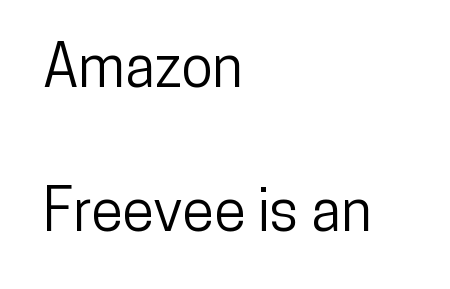
Look at the tracking — it's just the regular setting, nothing added. The letters carry no serifs — their stems end cleanly without finishing strokes. Looks like regular typesetting: each glyph gets only the width it needs. The gap between lines stays unmarked. Quick note: interline space is abundant.
